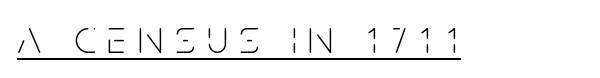
Q: Is the text bold? A: No.
Q: Is the text italic (slanted)? A: No, it is upright.
Q: Is the typeface a serif or a sans-serif typeface? A: Sans-serif.
Q: Is the text underlined? A: Yes.
Q: Is the spacing between letters normal or unusually wide? A: Unusually wide.
Q: Width (condensed, normal, or wide)? A: Condensed.
Q: Stroke contrast? A: Low.
Q: x-height? A: Large.
Q: Monospaced? A: No.
